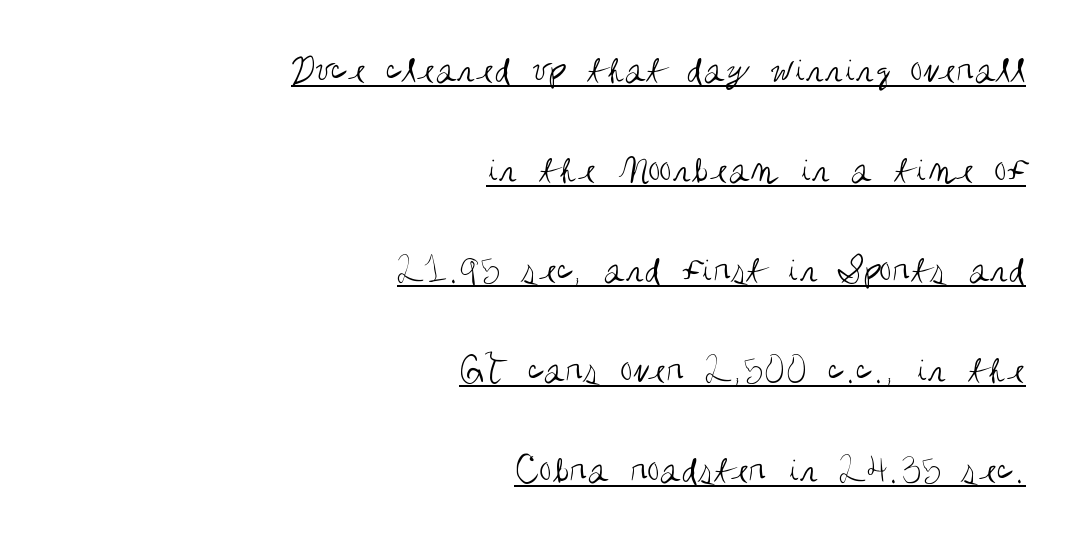
The image shows 40 px regular-weight, condensed sans-serif type; set right-aligned, loose line spacing (2.5x), normal letter spacing, underlined; medium stroke contrast and a large x-height.
